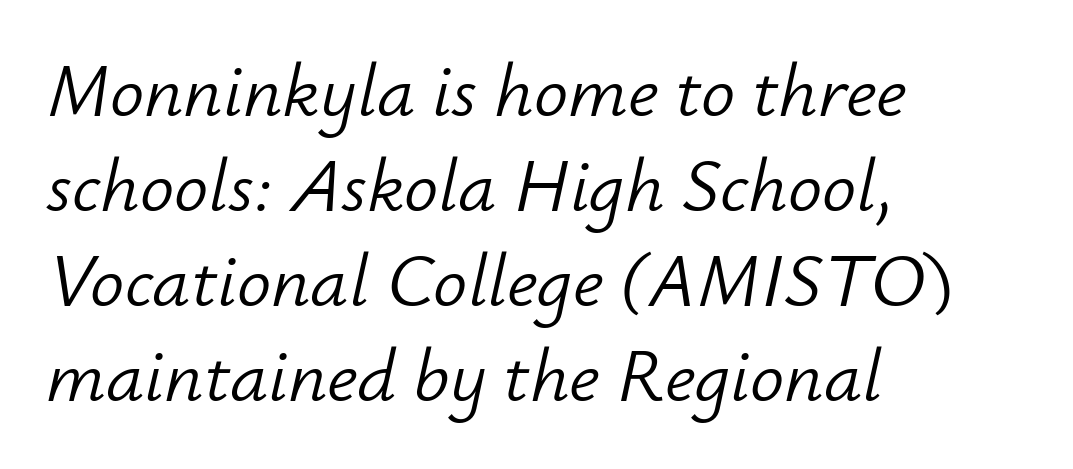
{"italic": "yes", "lean": "right", "slant_degrees": 12, "bold": "no", "weight": "light", "width": "normal", "stroke_contrast": "low", "x_height": "small", "monospaced": "no", "underline": "no", "align": "left", "line_spacing": "normal", "line_spacing_ratio": 1.25, "letter_spacing": "normal", "letter_spacing_em": 0.0, "glyph_px": 76}
